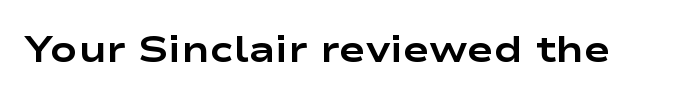
{"serif": "no", "italic": "no", "bold": "yes", "weight": "bold", "width": "wide", "stroke_contrast": "low", "x_height": "medium", "monospaced": "no", "underline": "no", "letter_spacing": "normal", "letter_spacing_em": 0.0, "glyph_px": 36}
